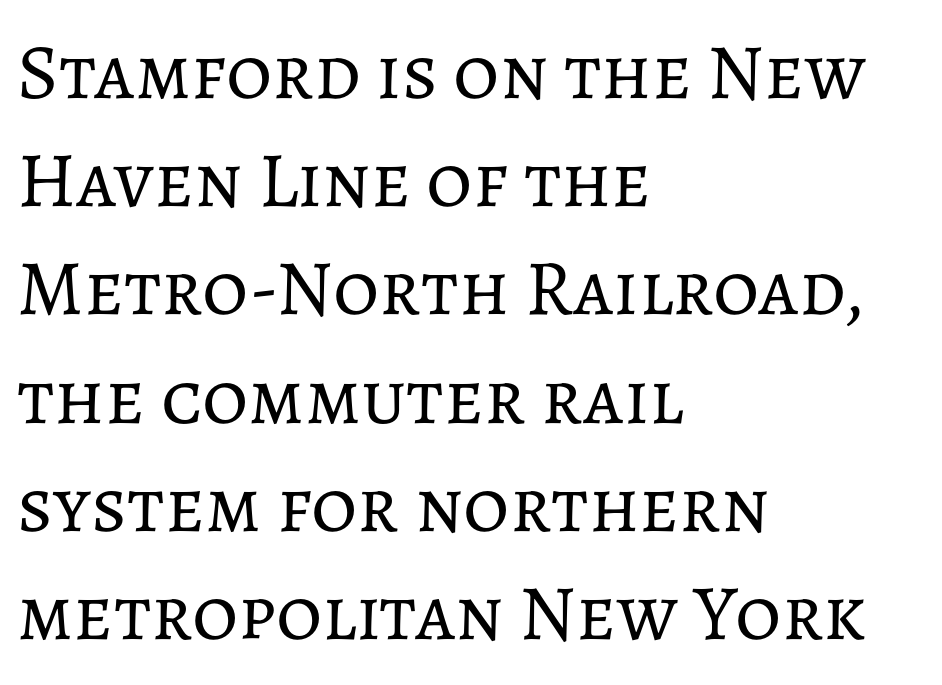
You could not count columns in this text — the font is proportionally spaced. The gap between lines stays unmarked. Is the type heavy? It reads as light-to-regular instead. Words appear dense and cohesive because spacing is normal. This sample keeps an unexceptional amount of space between lines.
